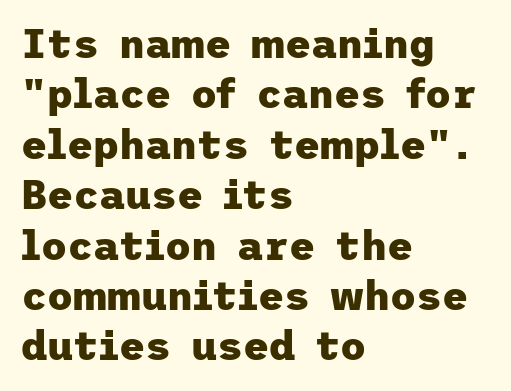
The image shows 40 px heavy sans-serif type, upright; set left-aligned, normal line spacing (1.26x), normal letter spacing, not underlined; low stroke contrast and a medium x-height.
